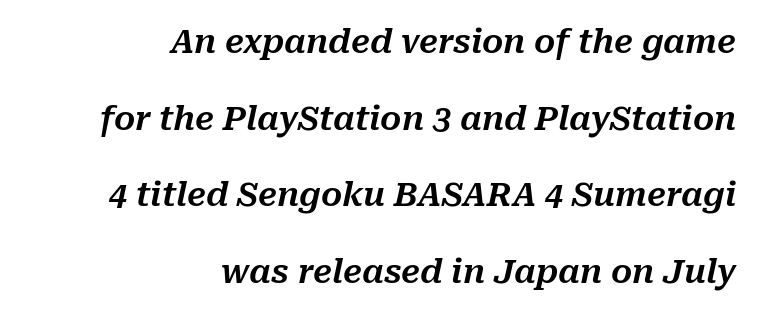
{"italic": "yes", "lean": "right", "slant_degrees": 10, "width": "normal", "stroke_contrast": "medium", "x_height": "medium", "monospaced": "no", "underline": "no", "align": "right", "line_spacing": "loose", "line_spacing_ratio": 2.32, "letter_spacing": "normal", "letter_spacing_em": 0.0, "glyph_px": 33}
